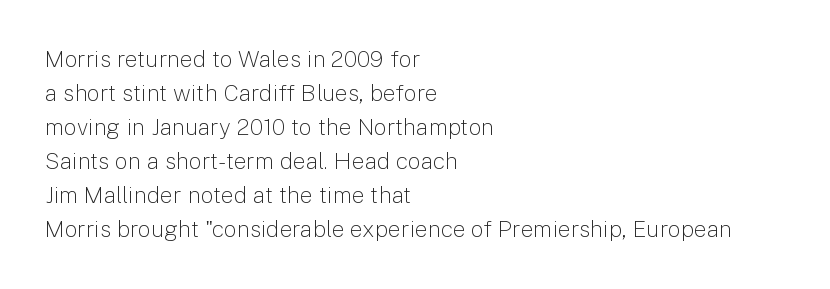
The image shows 23 px text type, upright; set left-aligned, normal line spacing (1.48x), normal letter spacing, not underlined.
